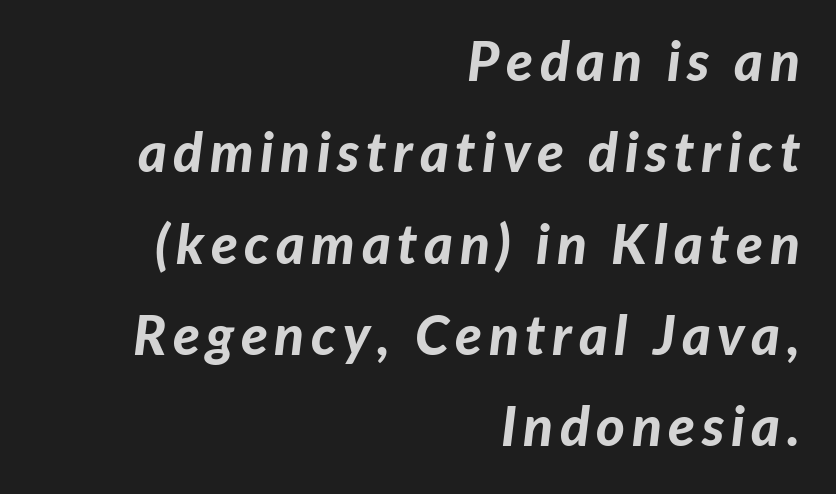
Q: Is the text bold? A: Yes.
Q: Is the text italic (slanted)? A: Yes, it leans right by about 7 degrees.
Q: Is the text underlined? A: No.
Q: How is the paragraph aligned? A: Right-aligned.
Q: Is the spacing between lines tight, normal or loose? A: Normal.
Q: Width (condensed, normal, or wide)? A: Normal.
Q: Stroke contrast? A: Low.
Q: x-height? A: Medium.
Q: Monospaced? A: No.
